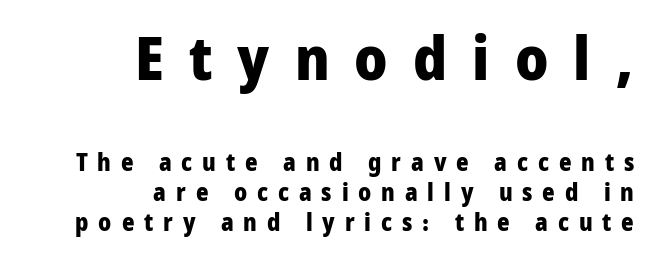
Upright lettering throughout. These lines are rendered in a variable-pitch font. The passage shown is not underscored anywhere. If you squint, the top block still reads clearly — it's the larger of the two. Notice how thick the strokes are: this is what a full bold looks like. The type is letterspaced generously, with wide tracking.
